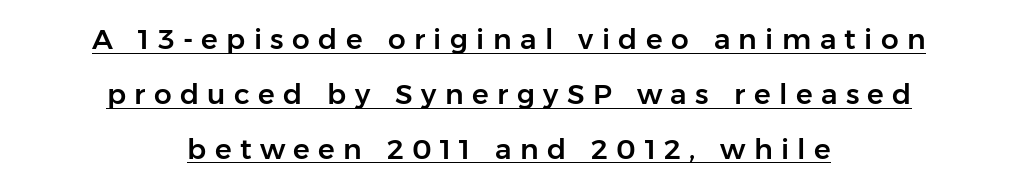
Q: Is the text italic (slanted)? A: No, it is upright.
Q: Is the typeface a serif or a sans-serif typeface? A: Sans-serif.
Q: Is the text underlined? A: Yes.
Q: How is the paragraph aligned? A: Centered.
Q: Is the spacing between letters normal or unusually wide? A: Unusually wide.
Q: Is the spacing between lines tight, normal or loose? A: Loose.
Q: Width (condensed, normal, or wide)? A: Normal.
Q: Stroke contrast? A: Low.
Q: x-height? A: Medium.
Q: Monospaced? A: No.
